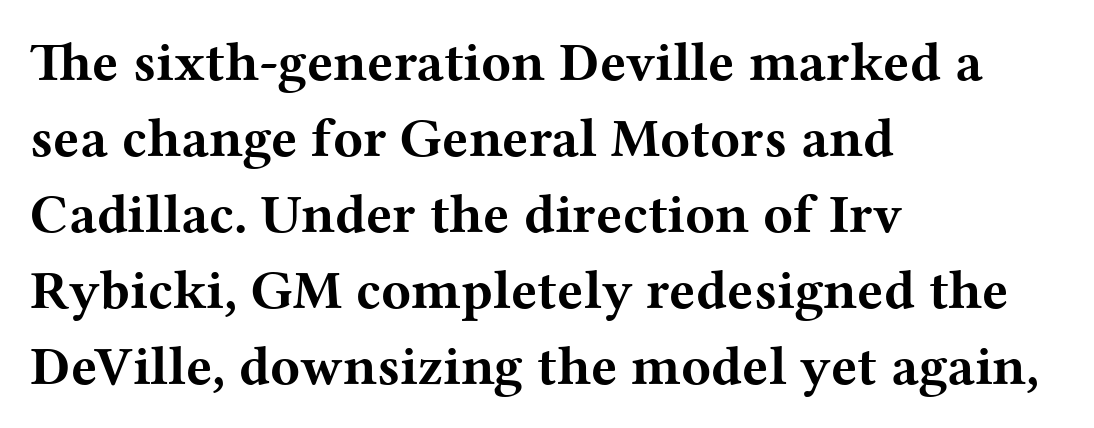
Q: Is the text bold? A: Yes.
Q: Is the text italic (slanted)? A: No, it is upright.
Q: Is the typeface a serif or a sans-serif typeface? A: Serif.
Q: Is the text underlined? A: No.
Q: How is the paragraph aligned? A: Left-aligned.
Q: Is the spacing between letters normal or unusually wide? A: Normal.
Q: Is the spacing between lines tight, normal or loose? A: Normal.
Q: Width (condensed, normal, or wide)? A: Wide.
Q: Stroke contrast? A: Medium.
Q: x-height? A: Medium.
Q: Monospaced? A: No.
